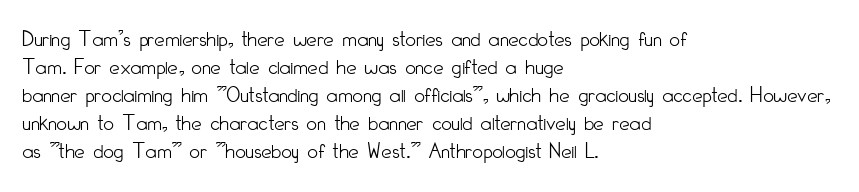
{"italic": "no", "bold": "no", "underline": "no", "align": "left", "line_spacing_ratio": 1.22, "letter_spacing": "normal", "letter_spacing_em": 0.0, "glyph_px": 23}
